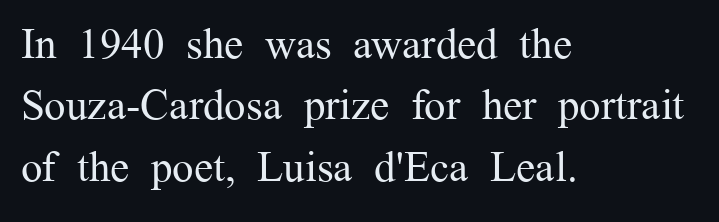
The image shows 43 px regular-weight serif type, upright; set left-aligned, normal line spacing (1.43x), normal letter spacing, not underlined; medium stroke contrast and a medium x-height.
